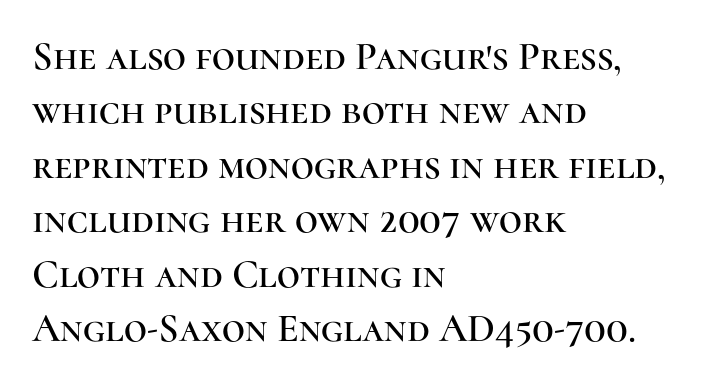
The image shows 40 px serif type, upright; set left-aligned, normal line spacing (1.36x), normal letter spacing, not underlined; high stroke contrast and a medium x-height.
